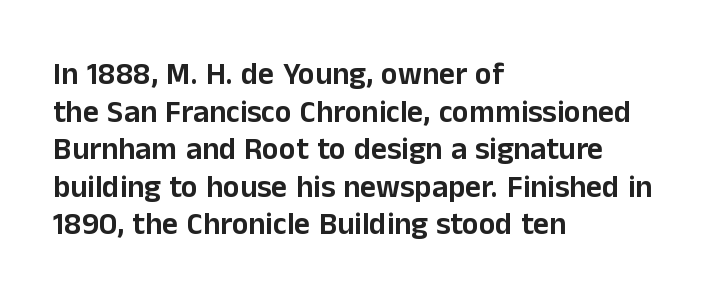
The image shows 31 px sans-serif type, upright; set left-aligned, line spacing 1.21x, normal letter spacing, not underlined; low stroke contrast and a medium x-height.
